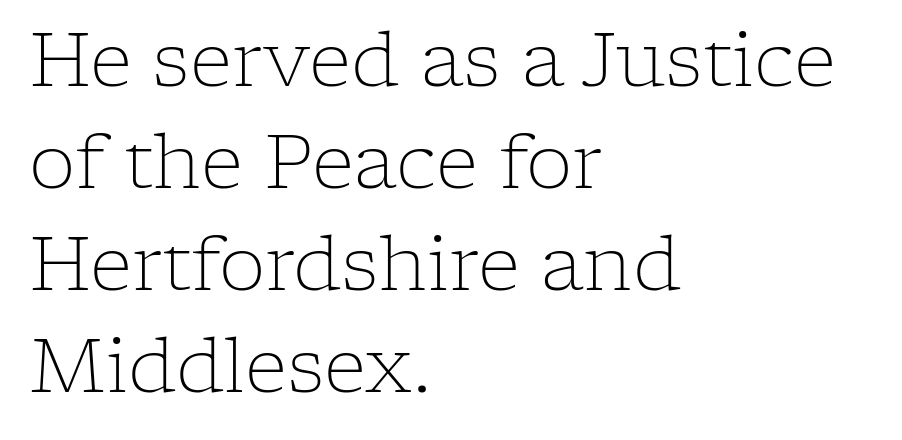
Little horizontal feet cap the strokes, marking this as serif type. Heft: none added — not bold. Each row of text sits above clean, open space. Proportional: the letters do not fall into vertical columns. Vertical spacing — default.
